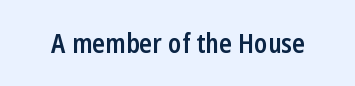
The image shows 26 px text type, upright; set normal letter spacing, not underlined.
